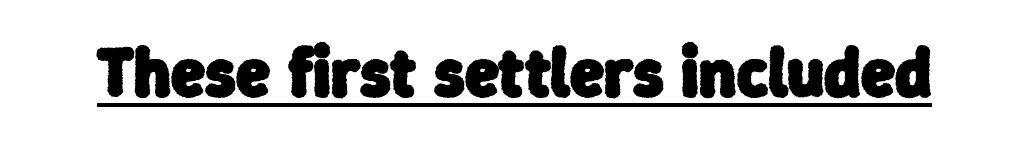
The image shows 69 px heavy sans-serif type; set normal letter spacing, underlined; low stroke contrast and a medium x-height.
